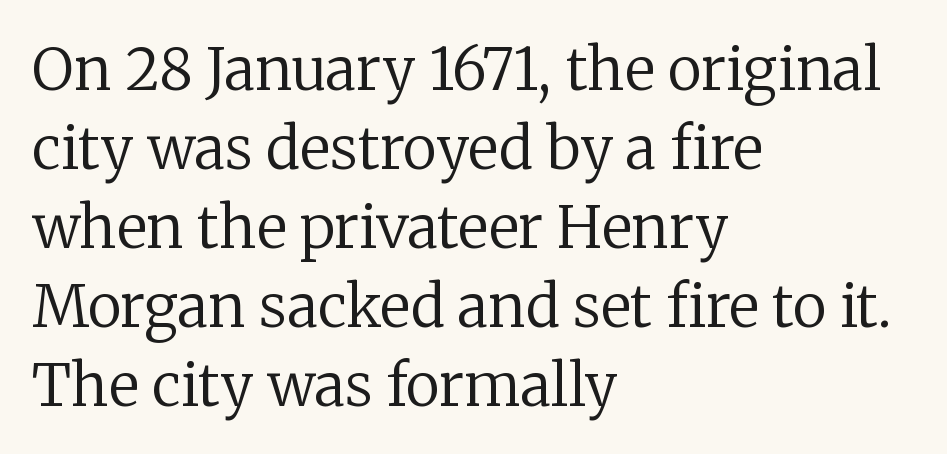
{"serif": "yes", "italic": "no", "bold": "no", "weight": "regular", "width": "normal", "stroke_contrast": "low", "x_height": "medium", "monospaced": "no", "underline": "no", "align": "left", "line_spacing": "normal", "line_spacing_ratio": 1.36, "letter_spacing": "normal", "letter_spacing_em": 0.0, "glyph_px": 58}
